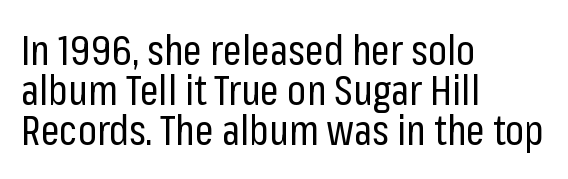
{"serif": "no", "italic": "no", "bold": "no", "weight": "regular", "width": "condensed", "stroke_contrast": "low", "x_height": "medium", "monospaced": "no", "underline": "no", "align": "left", "line_spacing": "tight", "line_spacing_ratio": 0.98, "letter_spacing": "normal", "letter_spacing_em": 0.0, "glyph_px": 41}
